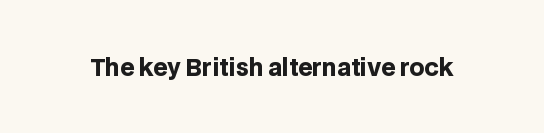
The image shows 23 px bold type, upright; set normal letter spacing, not underlined.
